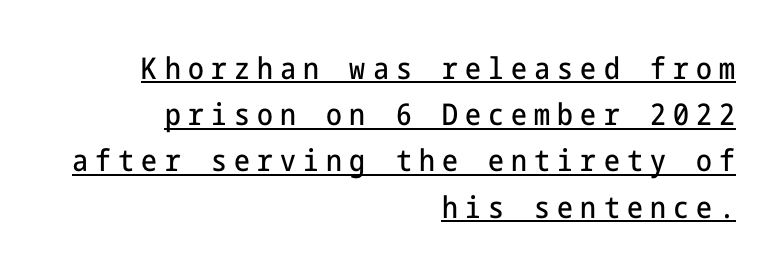
The image shows 30 px condensed sans-serif type, upright; set right-aligned, normal line spacing (1.54x), unusually wide letter spacing (+0.24 em), underlined; low stroke contrast and a medium x-height.
